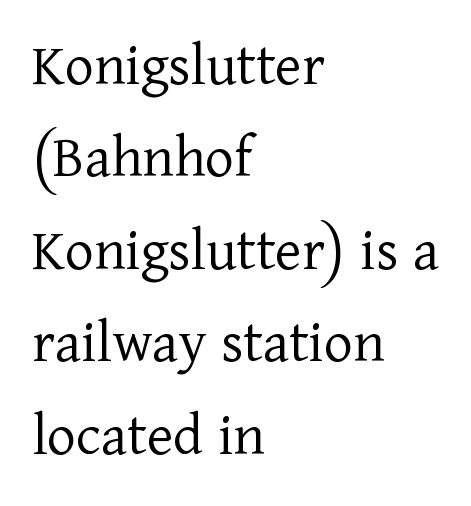
Q: Is the text bold? A: No.
Q: Is the text italic (slanted)? A: No, it is upright.
Q: Is the typeface a serif or a sans-serif typeface? A: Serif.
Q: Is the text underlined? A: No.
Q: How is the paragraph aligned? A: Left-aligned.
Q: Is the spacing between letters normal or unusually wide? A: Normal.
Q: Is the spacing between lines tight, normal or loose? A: Normal.
Q: Width (condensed, normal, or wide)? A: Normal.
Q: Stroke contrast? A: Low.
Q: x-height? A: Medium.
Q: Monospaced? A: No.
